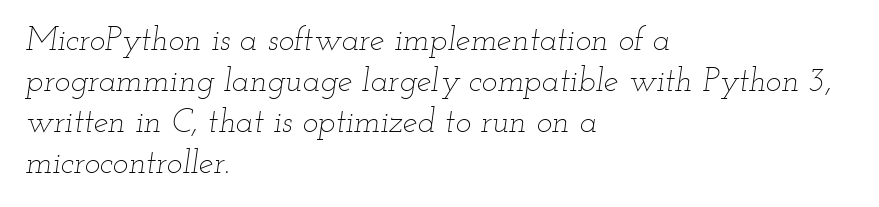
Q: Is the text bold? A: No.
Q: Is the text italic (slanted)? A: Yes, it leans right by about 12 degrees.
Q: Is the text underlined? A: No.
Q: How is the paragraph aligned? A: Left-aligned.
Q: Is the spacing between letters normal or unusually wide? A: Normal.
Q: Width (condensed, normal, or wide)? A: Wide.
Q: Stroke contrast? A: Low.
Q: x-height? A: Small.
Q: Monospaced? A: No.
